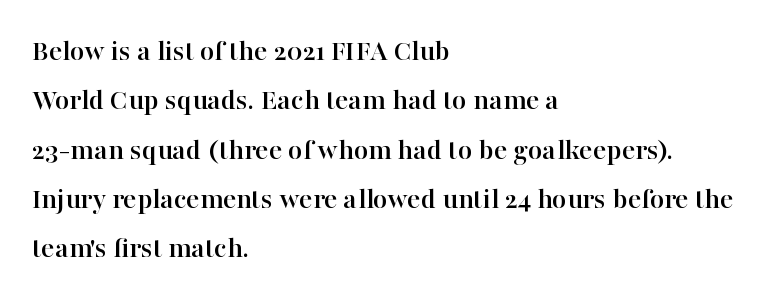
Q: Is the text italic (slanted)? A: No, it is upright.
Q: Is the typeface a serif or a sans-serif typeface? A: Serif.
Q: Is the text underlined? A: No.
Q: How is the paragraph aligned? A: Left-aligned.
Q: Is the spacing between letters normal or unusually wide? A: Normal.
Q: Is the spacing between lines tight, normal or loose? A: Normal.
Q: Width (condensed, normal, or wide)? A: Normal.
Q: Stroke contrast? A: High.
Q: x-height? A: Medium.
Q: Monospaced? A: No.
